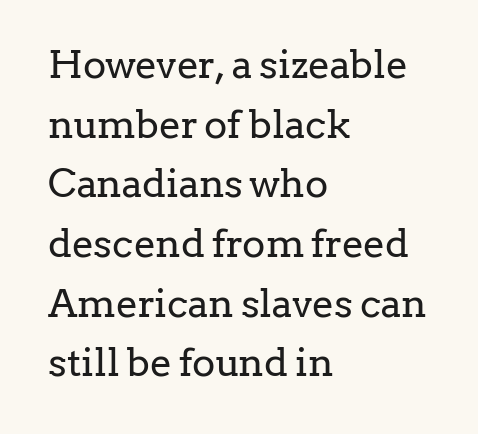
The image shows 39 px regular-weight serif type, upright; set left-aligned, normal line spacing (1.53x), normal letter spacing, not underlined; low stroke contrast and a medium x-height.
